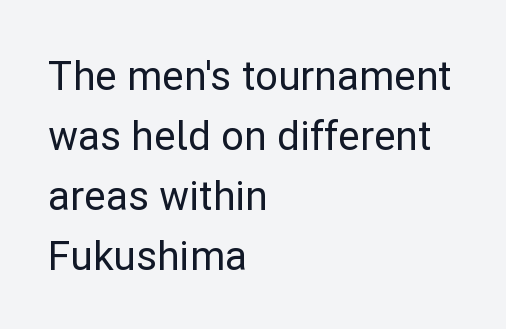
{"serif": "no", "italic": "no", "width": "normal", "stroke_contrast": "low", "x_height": "medium", "monospaced": "no", "underline": "no", "align": "left", "line_spacing": "normal", "line_spacing_ratio": 1.5, "letter_spacing": "normal", "letter_spacing_em": 0.0, "glyph_px": 40}
